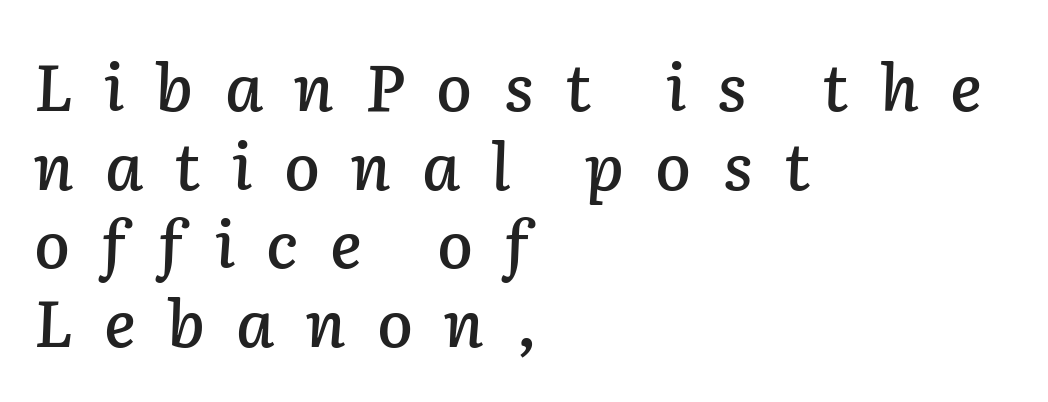
The image shows 65 px text type, italic (leaning right); set left-aligned, line spacing 1.21x, unusually wide letter spacing (+0.48 em), not underlined; low stroke contrast and a medium x-height.
